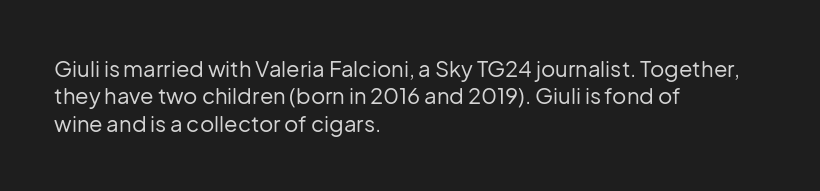
{"italic": "no", "bold": "no", "underline": "no", "align": "left", "line_spacing_ratio": 1.24, "letter_spacing": "normal", "letter_spacing_em": 0.0, "glyph_px": 22}
